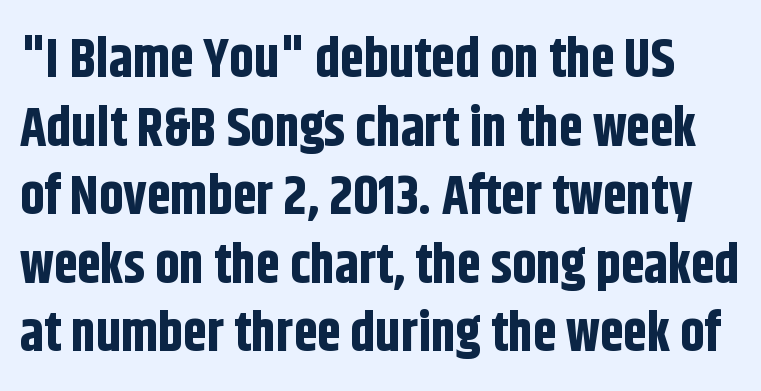
Q: Is the text bold? A: Yes.
Q: Is the text italic (slanted)? A: No, it is upright.
Q: Is the typeface a serif or a sans-serif typeface? A: Sans-serif.
Q: Is the text underlined? A: No.
Q: Is the spacing between letters normal or unusually wide? A: Normal.
Q: Is the spacing between lines tight, normal or loose? A: Normal.
Q: Width (condensed, normal, or wide)? A: Condensed.
Q: Stroke contrast? A: Low.
Q: x-height? A: Large.
Q: Monospaced? A: No.
